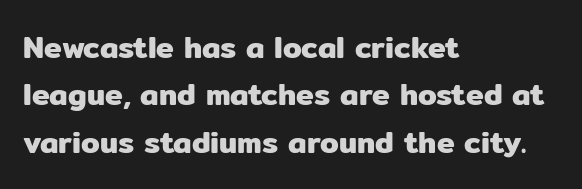
Descenders hang freely into open space. The letters advance in unequal steps, a hallmark of proportional type. A typesetter would call this leading conventional body-copy spacing. Style check: upright.
